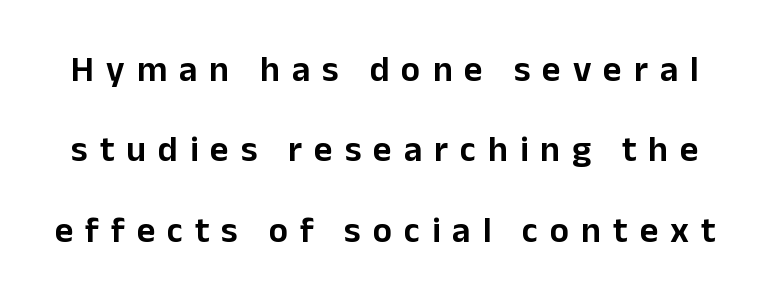
These lines are rendered in a variable-pitch font. Does the leading feel generous? Absolutely, it's lavish. The letters stand straight up with perfectly vertical stems. This sample uses expanded letter spacing, leaving extra air between glyphs. Classification — sans serif.
